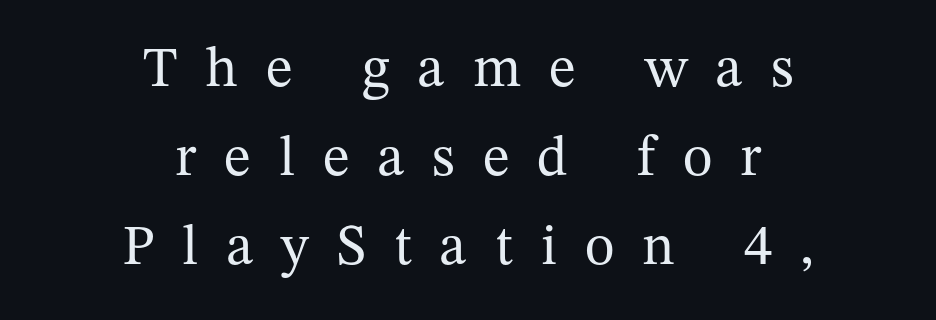
Q: Is the text bold? A: No.
Q: Is the text italic (slanted)? A: No, it is upright.
Q: Is the typeface a serif or a sans-serif typeface? A: Serif.
Q: Is the text underlined? A: No.
Q: How is the paragraph aligned? A: Centered.
Q: Is the spacing between letters normal or unusually wide? A: Unusually wide.
Q: Is the spacing between lines tight, normal or loose? A: Normal.
Q: Width (condensed, normal, or wide)? A: Normal.
Q: Stroke contrast? A: Medium.
Q: x-height? A: Medium.
Q: Monospaced? A: No.
